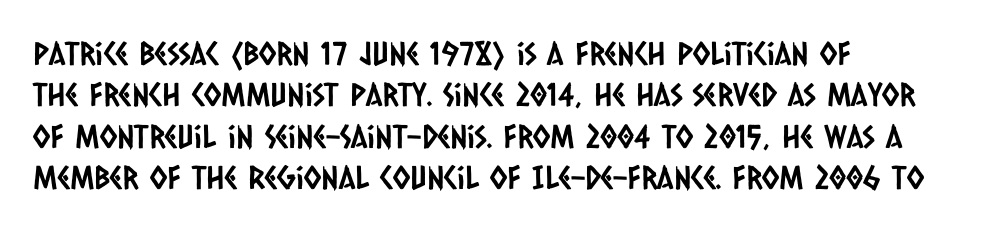
The image shows 32 px condensed sans-serif type; set left-aligned, normal line spacing (1.29x), normal letter spacing, not underlined; low stroke contrast and a large x-height.
